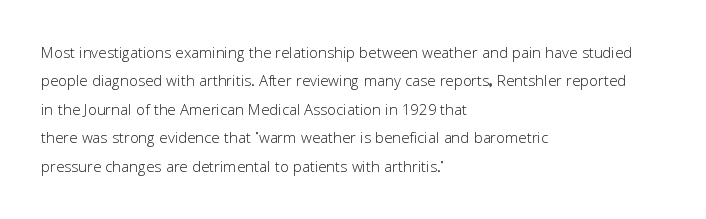
Q: Is the text bold? A: No.
Q: Is the text italic (slanted)? A: No, it is upright.
Q: Is the text underlined? A: No.
Q: How is the paragraph aligned? A: Left-aligned.
Q: Is the spacing between letters normal or unusually wide? A: Normal.
Q: Is the spacing between lines tight, normal or loose? A: Normal.
